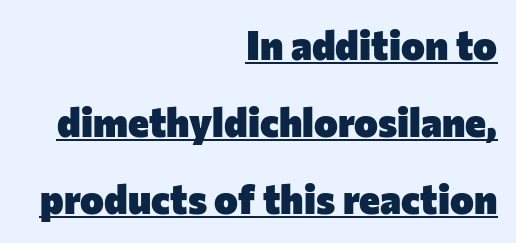
{"serif": "no", "italic": "no", "bold": "yes", "weight": "heavy", "width": "normal", "stroke_contrast": "low", "x_height": "medium", "monospaced": "no", "underline": "yes", "align": "right", "line_spacing": "loose", "line_spacing_ratio": 1.93, "letter_spacing": "normal", "letter_spacing_em": 0.0, "glyph_px": 40}
